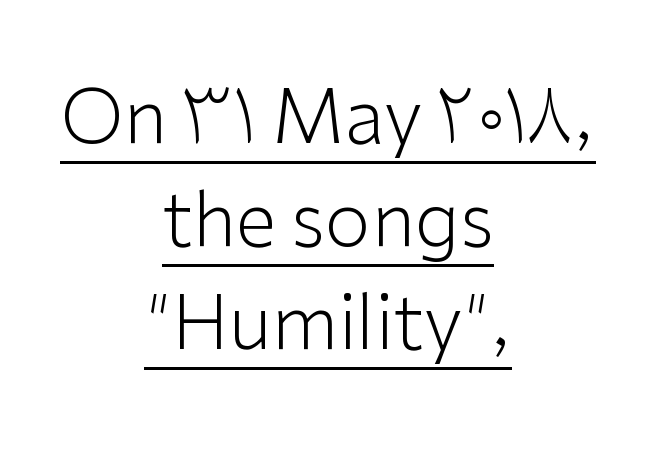
{"serif": "no", "italic": "no", "bold": "no", "weight": "light", "width": "normal", "stroke_contrast": "low", "x_height": "medium", "monospaced": "no", "underline": "yes", "align": "center", "line_spacing": "normal", "line_spacing_ratio": 1.39, "letter_spacing": "normal", "letter_spacing_em": 0.0, "glyph_px": 74}
